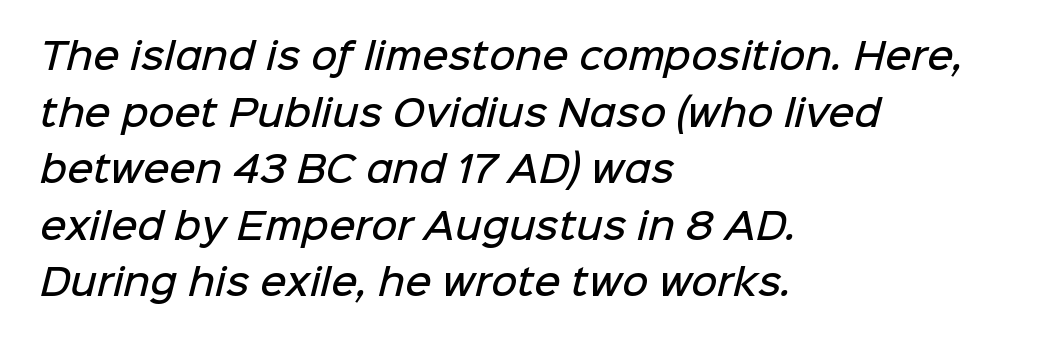
The image shows 36 px semibold sans-serif type; set left-aligned, normal line spacing (1.57x), normal letter spacing, not underlined; low stroke contrast and a medium x-height.
